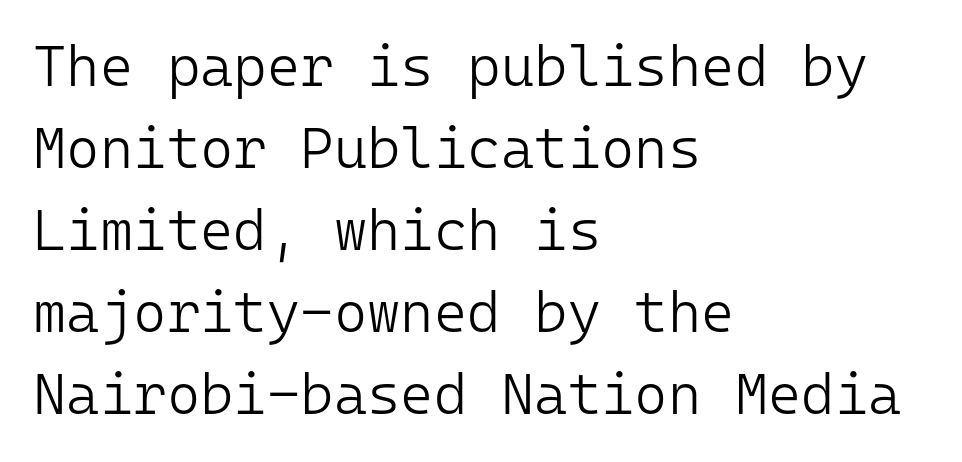
{"serif": "no", "italic": "no", "bold": "no", "weight": "light", "width": "normal", "stroke_contrast": "low", "x_height": "medium", "monospaced": "yes", "underline": "no", "align": "left", "line_spacing": "normal", "line_spacing_ratio": 1.44, "letter_spacing": "normal", "letter_spacing_em": 0.0, "glyph_px": 57}
